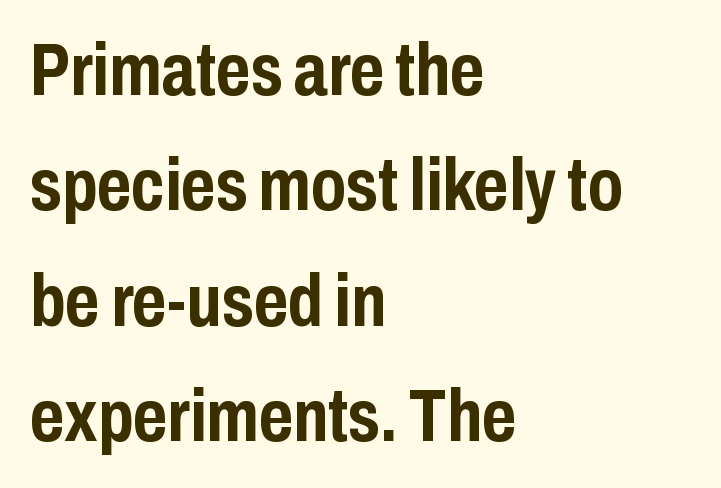
{"serif": "no", "italic": "no", "bold": "yes", "weight": "semibold", "width": "condensed", "stroke_contrast": "low", "x_height": "medium", "monospaced": "no", "underline": "no", "align": "left", "line_spacing": "normal", "line_spacing_ratio": 1.56, "letter_spacing": "normal", "letter_spacing_em": 0.0, "glyph_px": 74}
